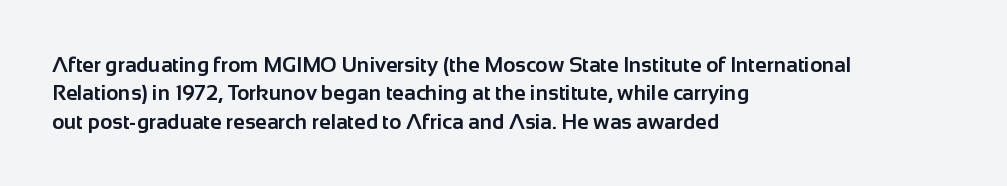
The image shows 21 px bold type, upright; set left-aligned, normal line spacing (1.35x), normal letter spacing, not underlined.
